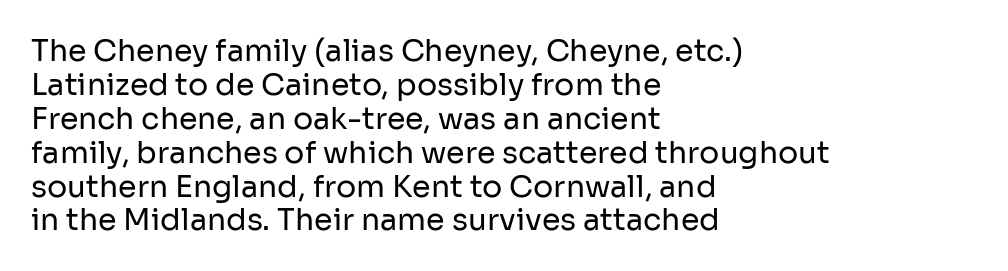
The image shows 30 px regular-weight sans-serif type, upright; set left-aligned, tight line spacing (1.13x), normal letter spacing, not underlined; low stroke contrast and a medium x-height.
